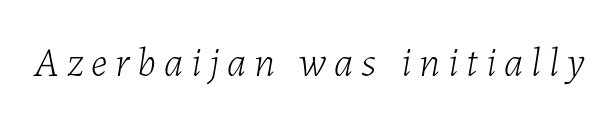
{"italic": "yes", "lean": "right", "slant_degrees": 7, "bold": "no", "weight": "light", "width": "normal", "stroke_contrast": "low", "x_height": "medium", "monospaced": "no", "underline": "no", "letter_spacing": "wide", "letter_spacing_em": 0.2, "glyph_px": 41}
